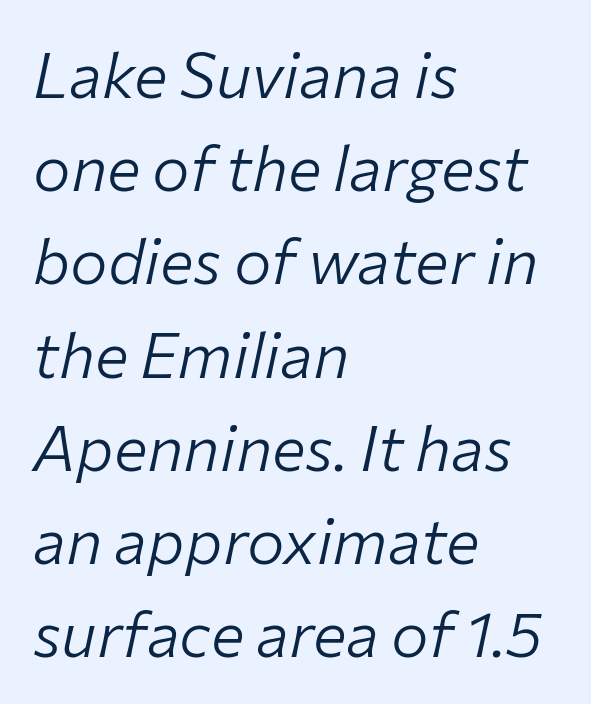
{"italic": "yes", "lean": "right", "slant_degrees": 12, "bold": "no", "weight": "light", "width": "normal", "stroke_contrast": "low", "x_height": "medium", "monospaced": "no", "underline": "no", "align": "left", "line_spacing": "normal", "line_spacing_ratio": 1.48, "letter_spacing": "normal", "letter_spacing_em": 0.0, "glyph_px": 63}
